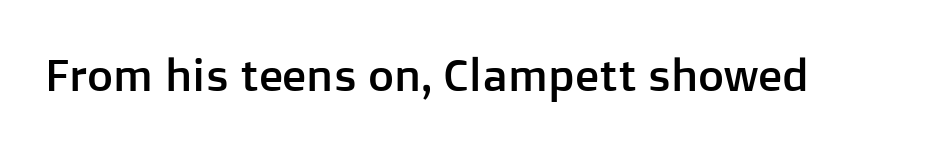
The image shows 45 px sans-serif type, upright; set normal letter spacing, not underlined; low stroke contrast and a medium x-height.
